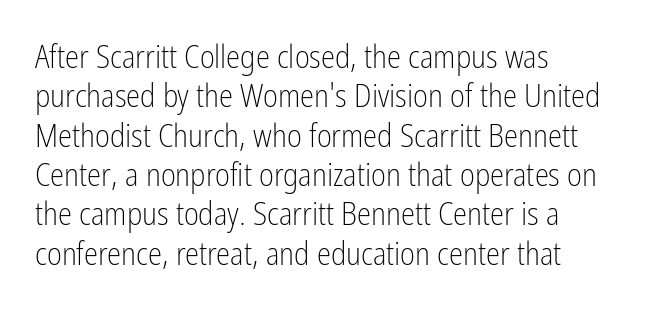
The image shows 32 px light, condensed sans-serif type, upright; set left-aligned, line spacing 1.23x, normal letter spacing, not underlined; low stroke contrast and a medium x-height.
